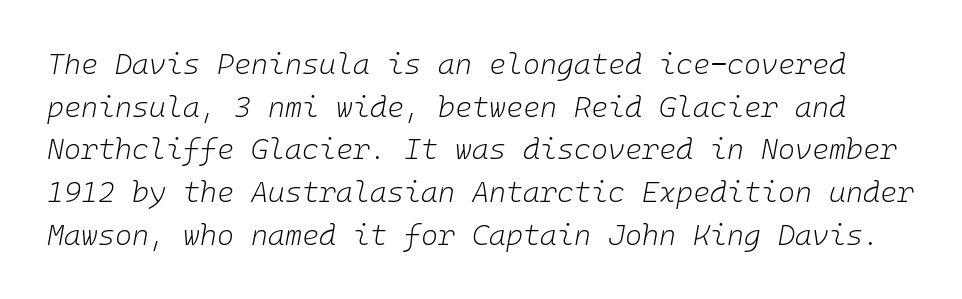
If you measured baseline to baseline, you'd find a middling distance. This sample uses plain, unmodified letter spacing. Counters stay open thanks to moderate or lighter strokes. In terms of posture, this sample is oblique. Plain, unruled lines of type.
